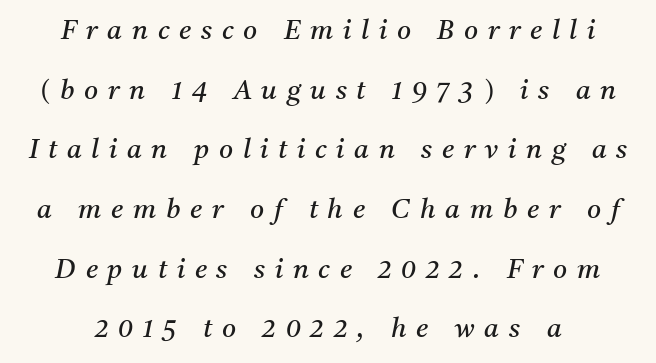
Q: Is the text bold? A: No.
Q: Is the text italic (slanted)? A: Yes, it leans right by about 11 degrees.
Q: Is the text underlined? A: No.
Q: Is the spacing between letters normal or unusually wide? A: Unusually wide.
Q: Is the spacing between lines tight, normal or loose? A: Loose.
